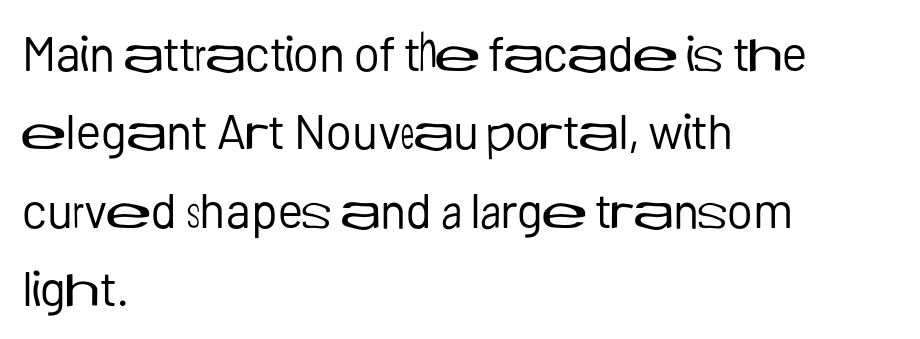
Looks like regular typesetting: each glyph gets only the width it needs. These lines are composed in type without serifs. Characters follow at the spacing the type designer built in. A quiet, ordinary-to-light weight characterises the typeface. Regular leading. Glance below the letters and you will spot only blank space.
